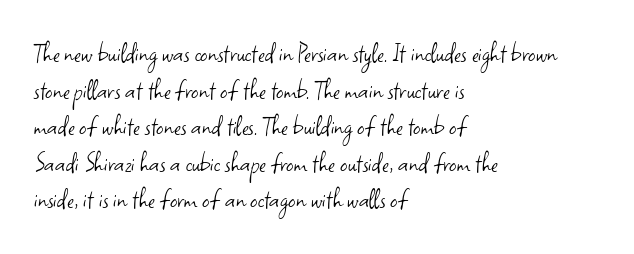
{"serif": "no", "bold": "no", "weight": "light", "width": "normal", "stroke_contrast": "low", "x_height": "small", "monospaced": "no", "underline": "no", "align": "left", "line_spacing": "normal", "line_spacing_ratio": 1.26, "letter_spacing": "normal", "letter_spacing_em": 0.0, "glyph_px": 29}
